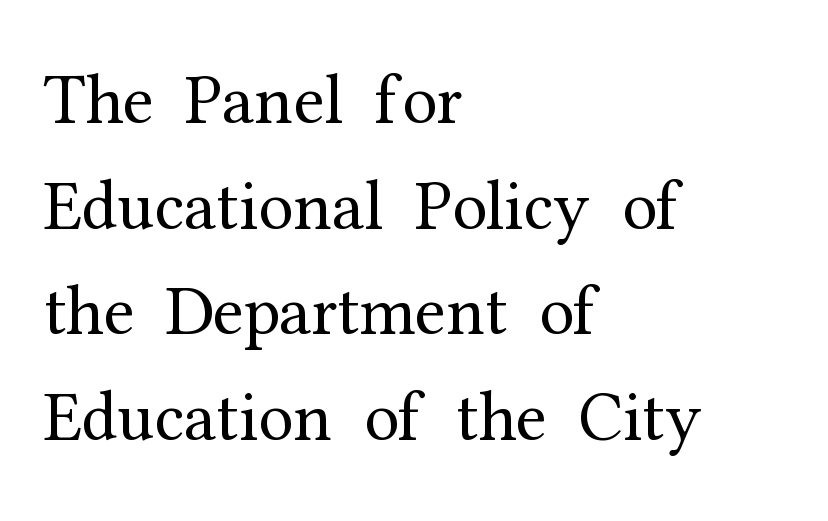
Q: Is the text bold? A: No.
Q: Is the text italic (slanted)? A: No, it is upright.
Q: Is the typeface a serif or a sans-serif typeface? A: Serif.
Q: Is the text underlined? A: No.
Q: How is the paragraph aligned? A: Left-aligned.
Q: Is the spacing between letters normal or unusually wide? A: Normal.
Q: Is the spacing between lines tight, normal or loose? A: Normal.
Q: Width (condensed, normal, or wide)? A: Normal.
Q: Stroke contrast? A: Medium.
Q: x-height? A: Medium.
Q: Monospaced? A: No.
